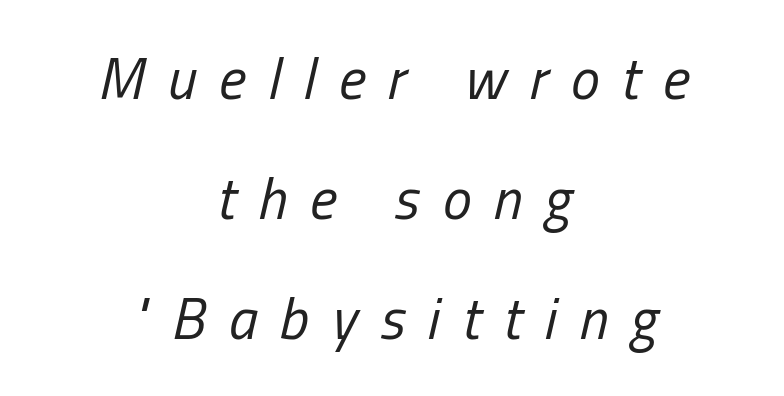
Q: Is the text bold? A: No.
Q: Is the text italic (slanted)? A: Yes, it leans right by about 13 degrees.
Q: Is the text underlined? A: No.
Q: How is the paragraph aligned? A: Centered.
Q: Is the spacing between letters normal or unusually wide? A: Unusually wide.
Q: Is the spacing between lines tight, normal or loose? A: Loose.
Q: Width (condensed, normal, or wide)? A: Condensed.
Q: Stroke contrast? A: Low.
Q: x-height? A: Medium.
Q: Monospaced? A: No.
